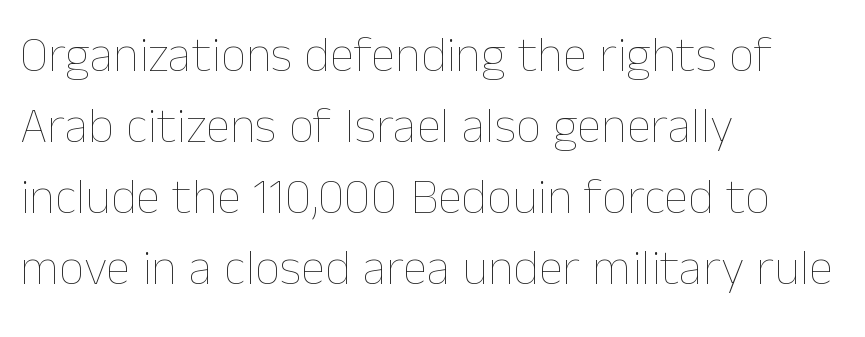
Q: Is the text bold? A: No.
Q: Is the text italic (slanted)? A: No, it is upright.
Q: Is the text underlined? A: No.
Q: How is the paragraph aligned? A: Left-aligned.
Q: Is the spacing between letters normal or unusually wide? A: Normal.
Q: Is the spacing between lines tight, normal or loose? A: Normal.
Q: Width (condensed, normal, or wide)? A: Normal.
Q: Stroke contrast? A: Low.
Q: x-height? A: Medium.
Q: Monospaced? A: No.
